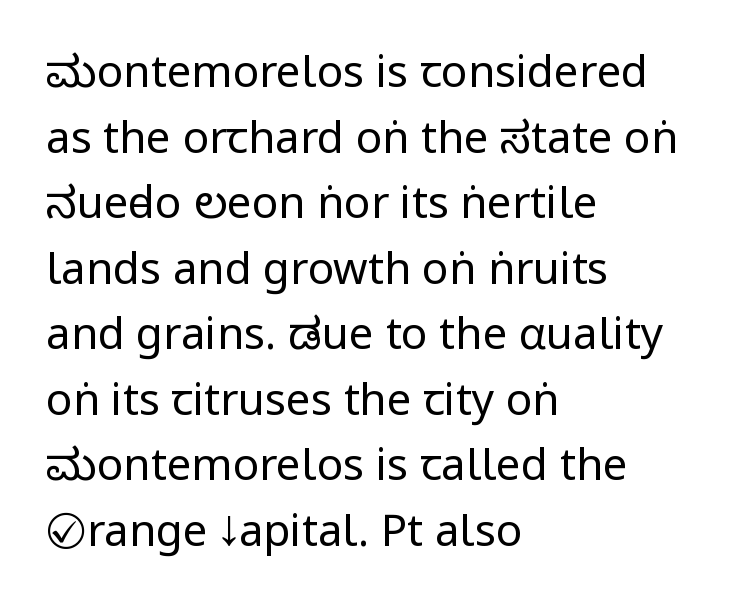
The characters are drawn with everyday or finer stroke widths. Are there feet on the stems? There aren't — it's a sans. Short note: letters normally spaced. Descenders are the only things crossing below the line. These lines stack with their left ends in a neat column.
